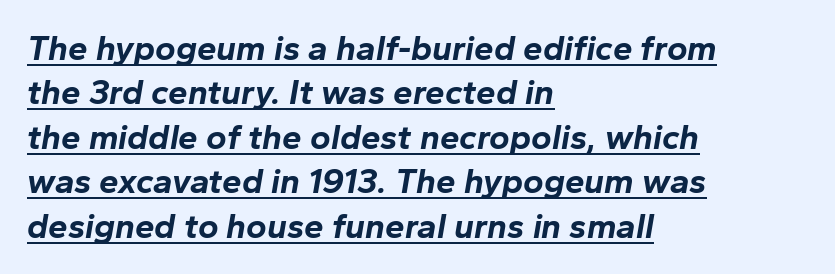
This sample uses an oblique cut, with every glyph tilted off the vertical. Weight: bold. A baseline rule has been typeset under these characters. The rendering uses a moderate line-height, typical for paragraphs. The gaps between neighbouring characters are ordinary and unremarkable.
